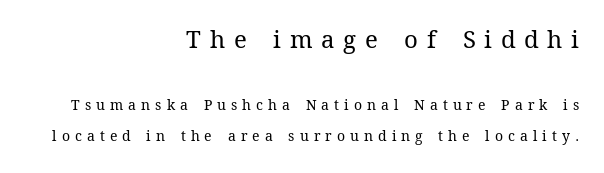
The image shows 24 px text type, upright; set right-aligned, loose line spacing (2.2x), unusually wide letter spacing (+0.36 em), not underlined; the first (top) block is 1.71x larger.
